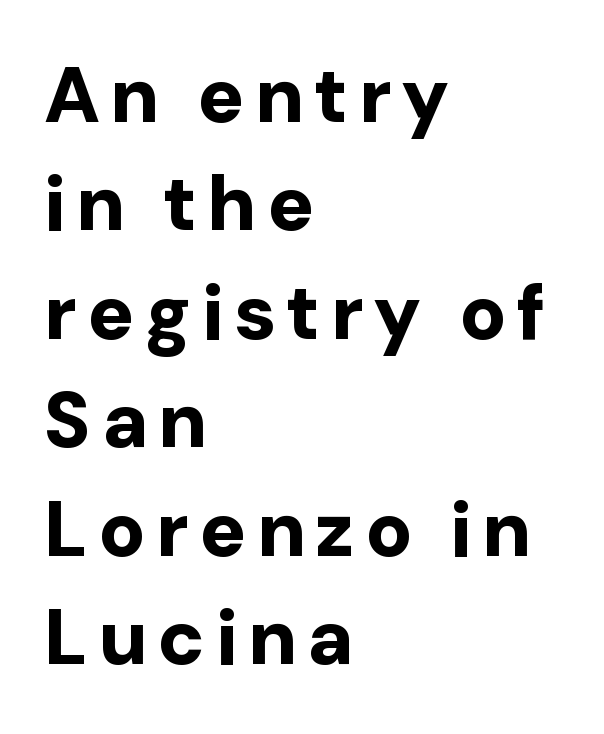
{"serif": "no", "italic": "no", "bold": "yes", "weight": "bold", "width": "normal", "stroke_contrast": "low", "x_height": "medium", "monospaced": "no", "underline": "no", "align": "left", "line_spacing": "normal", "line_spacing_ratio": 1.39, "glyph_px": 78}
